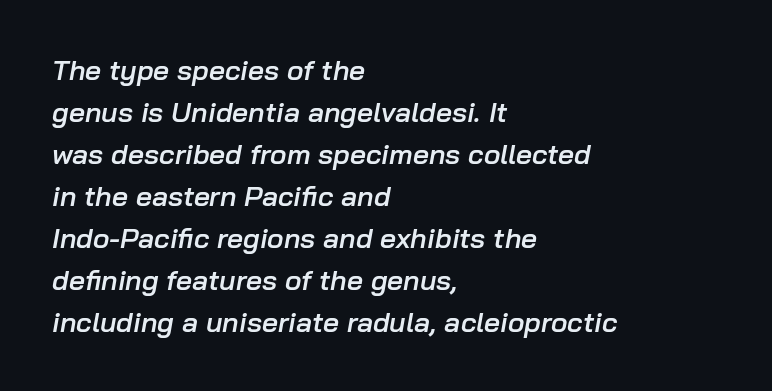
Q: Is the text bold? A: Semi-bold.
Q: Is the text italic (slanted)? A: Yes, it leans right by about 10 degrees.
Q: Is the text underlined? A: No.
Q: How is the paragraph aligned? A: Left-aligned.
Q: Is the spacing between letters normal or unusually wide? A: Normal.
Q: Is the spacing between lines tight, normal or loose? A: Normal.
Q: Width (condensed, normal, or wide)? A: Normal.
Q: Stroke contrast? A: Low.
Q: x-height? A: Medium.
Q: Monospaced? A: No.
